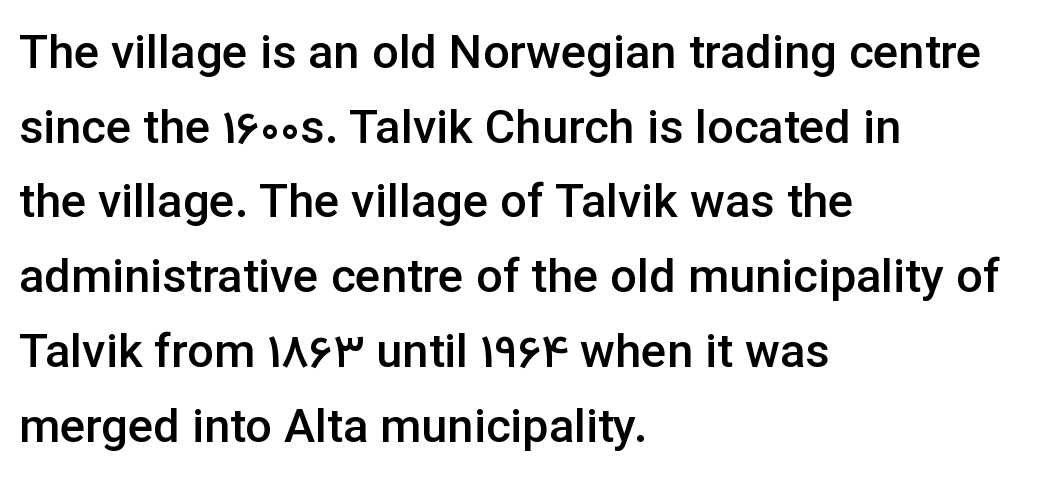
If you drew a ruler down the left edge, every line would touch it. A semibold gives these letters moderate extra thickness, short of bold. The foot of each line stays bare and open. Every stem runs plumb, perpendicular to the baseline. The rendering uses natural spacing where letterforms have individual widths. The passage shown stacks its lines at a standard gap.
